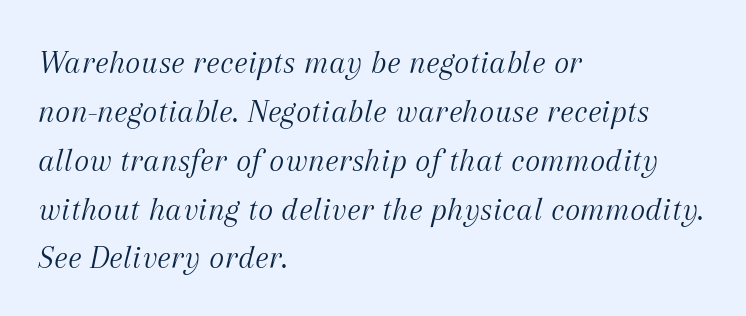
The image shows 33 px light serif type, italic (leaning right); set left-aligned, normal line spacing (1.48x), normal letter spacing, not underlined; medium stroke contrast and a medium x-height.
